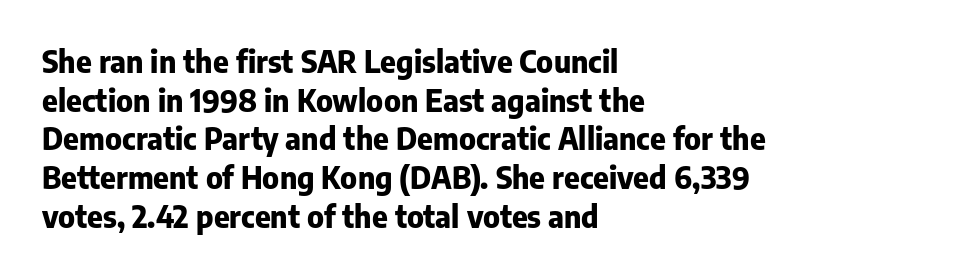
The image shows 30 px heavy sans-serif type, upright; set left-aligned, normal line spacing (1.29x), normal letter spacing, not underlined; low stroke contrast and a medium x-height.
